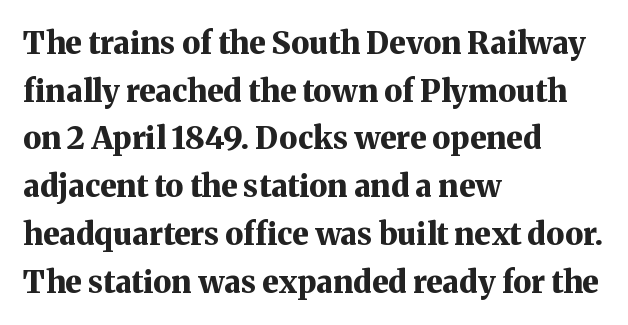
Heavy, bold letterforms. Tracking value appears to be zero — textbook default spacing. Is this a fixed-width face? No — the glyphs have proportional, varying widths. Every stem runs plumb, perpendicular to the baseline.
